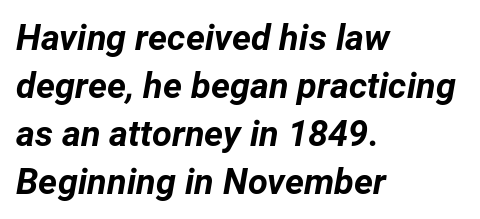
Horizontally, the lines are justified to the leading edge only. Designer's note — italics engaged. Plenty of ink on the page — the face is bold. The passage shown stacks its lines at a standard gap. Anything drawn beneath the words? Only blank space. The type is set solid horizontally, with unmodified tracking.
